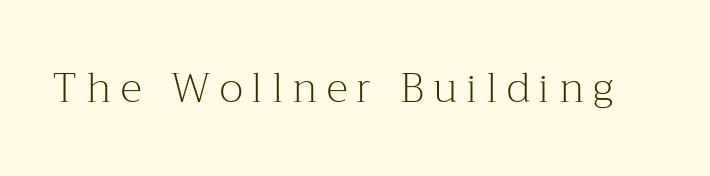
Q: Is the text bold? A: No.
Q: Is the text italic (slanted)? A: No, it is upright.
Q: Is the typeface a serif or a sans-serif typeface? A: Serif.
Q: Is the text underlined? A: No.
Q: Is the spacing between letters normal or unusually wide? A: Unusually wide.
Q: Width (condensed, normal, or wide)? A: Normal.
Q: Stroke contrast? A: Medium.
Q: x-height? A: Medium.
Q: Monospaced? A: No.
